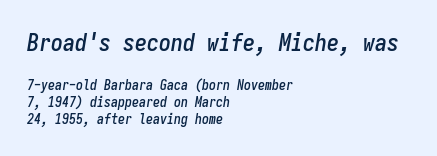
Q: Is the text italic (slanted)? A: Yes, it leans right by about 9 degrees.
Q: Is the text underlined? A: No.
Q: How is the paragraph aligned? A: Left-aligned.
Q: Is the spacing between letters normal or unusually wide? A: Normal.
Q: Which block of text is set in a larger size, the first (top) or the second (bottom)? A: The first (top) one.
